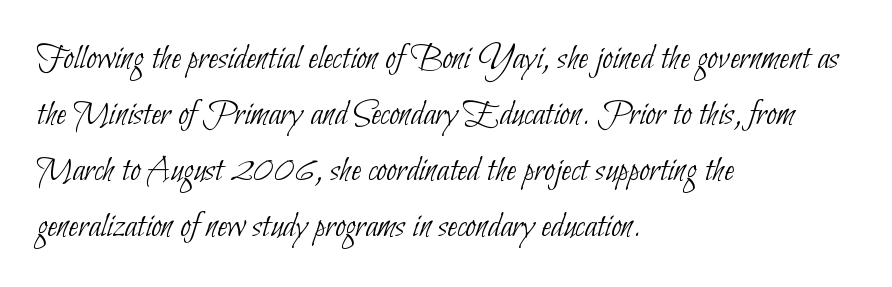
{"serif": "no", "bold": "no", "weight": "thin", "width": "condensed", "stroke_contrast": "low", "x_height": "small", "monospaced": "no", "underline": "no", "align": "left", "line_spacing": "normal", "line_spacing_ratio": 1.51, "letter_spacing": "normal", "letter_spacing_em": 0.0, "glyph_px": 37}
